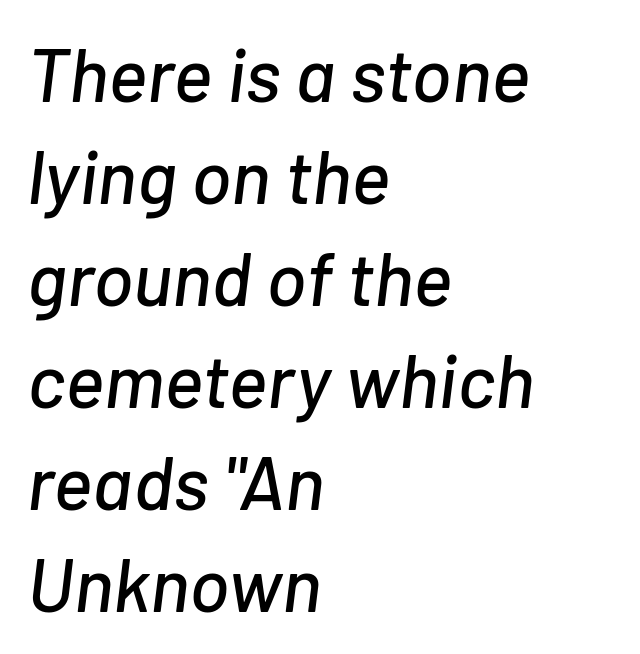
The image shows 75 px text type, italic (leaning right); set left-aligned, normal line spacing (1.36x), normal letter spacing, not underlined; low stroke contrast and a medium x-height.
